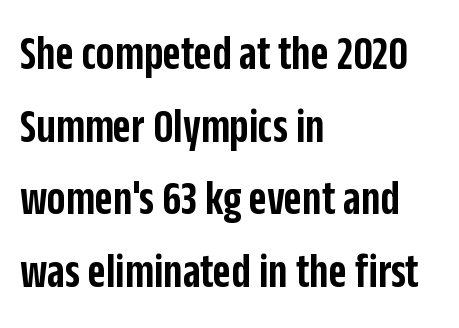
Q: Is the text bold? A: Semi-bold.
Q: Is the text italic (slanted)? A: No, it is upright.
Q: Is the typeface a serif or a sans-serif typeface? A: Sans-serif.
Q: Is the text underlined? A: No.
Q: How is the paragraph aligned? A: Left-aligned.
Q: Is the spacing between letters normal or unusually wide? A: Normal.
Q: Is the spacing between lines tight, normal or loose? A: Normal.
Q: Width (condensed, normal, or wide)? A: Condensed.
Q: Stroke contrast? A: Low.
Q: x-height? A: Large.
Q: Monospaced? A: No.
